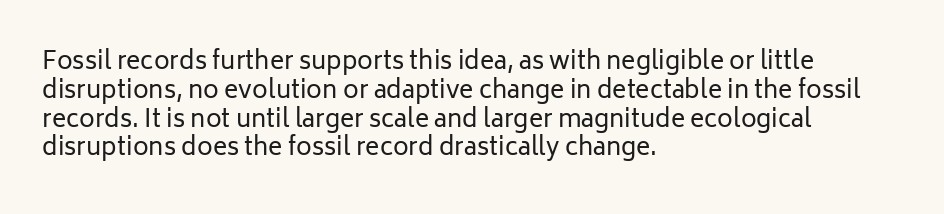
Horizontal alignment here is leftward, the default for most running prose. Is the stroke heavy? The answer is a plain regular-or-lighter. Posture: upright roman. The baseline area is clear. Between one letter and the next there's only the usual sliver of space.
